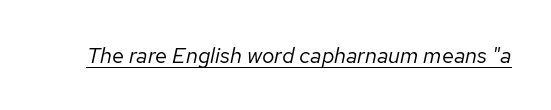
Underlining? Definitely there. When letters slant like this, we call the style italic. Words appear dense and cohesive because spacing is normal. Letters have the restrained weight of plain body copy at most.
